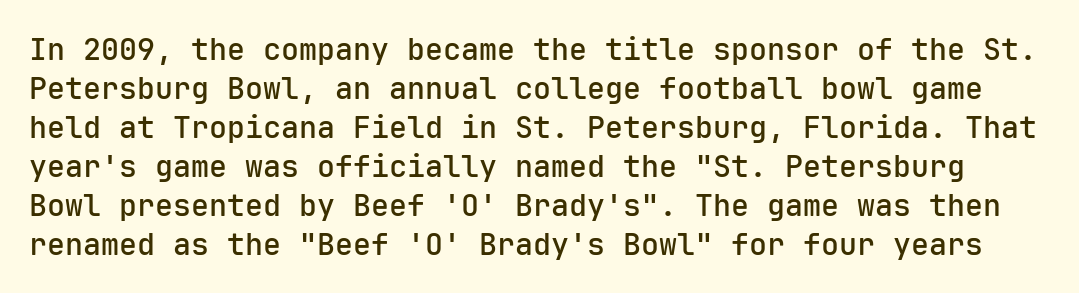
Short note: letters normally spaced. Spacing verdict: monospaced, one width for all characters. The letters carry no serifs — their stems end cleanly without finishing strokes. The leading is moderate, giving the passage an even texture. These lines carry some extra weight — a demibold, not a full bold.
